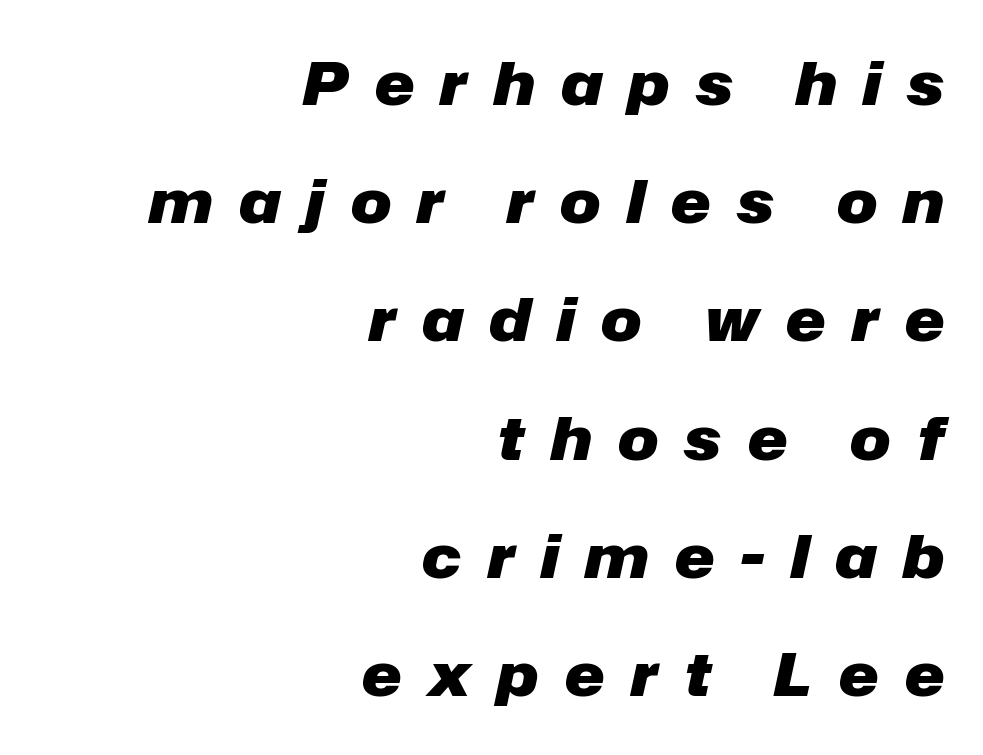
Each letter keeps its own natural width here, so spacing adapts to shape. Does the lettering tilt? It does — this is italic. Is there much room between lines? Yes — plenty of vertical air separates them. Compared with an ordinary text face, these strokes are far heavier — a full bold. Teacher's note: observe the even right margin — that is flush-right alignment. The rendering inserts visible extra space after every character.
